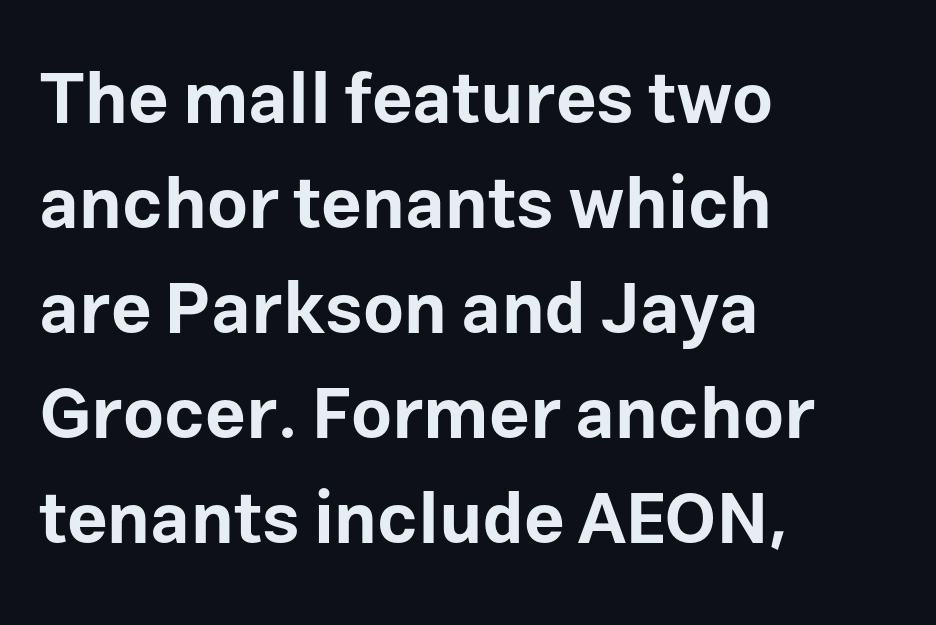
The image shows 71 px bold sans-serif type, upright; set left-aligned, normal line spacing (1.48x), normal letter spacing, not underlined; low stroke contrast and a medium x-height.
